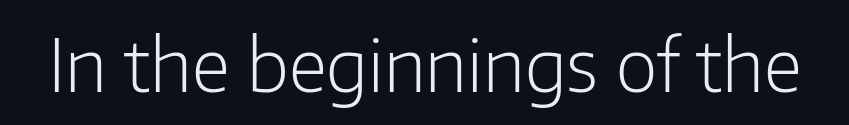
Bare-footed words on every line. Proportional: the letters do not fall into vertical columns. These lines keep a tight, regular rhythm from letter to letter. Compared with a typical body face, this is equally light or lighter still. The letters stand straight up with perfectly vertical stems.
